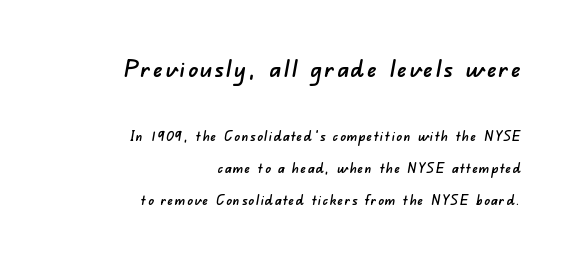
{"underline": "no", "align": "right", "line_spacing": "loose", "line_spacing_ratio": 2.29, "larger_block": "first", "size_ratio": 1.71, "glyph_px": 24}
